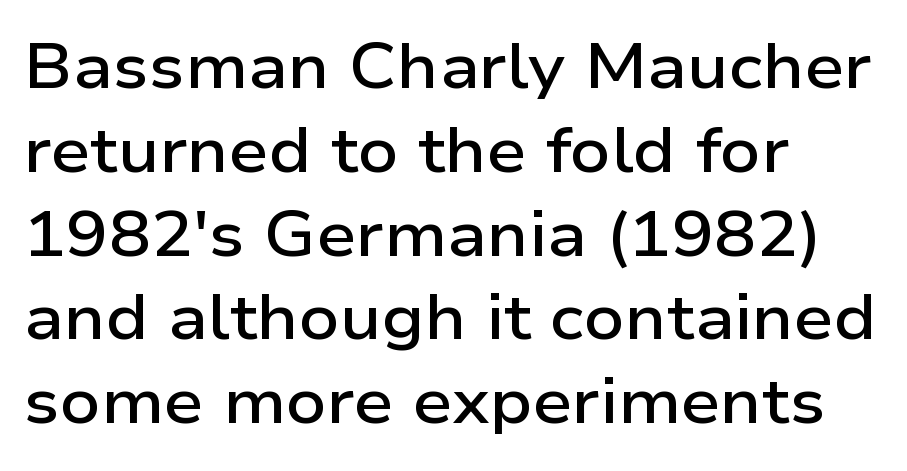
The image shows 63 px semibold, wide sans-serif type, upright; set left-aligned, normal line spacing (1.33x), normal letter spacing, not underlined; low stroke contrast and a medium x-height.
